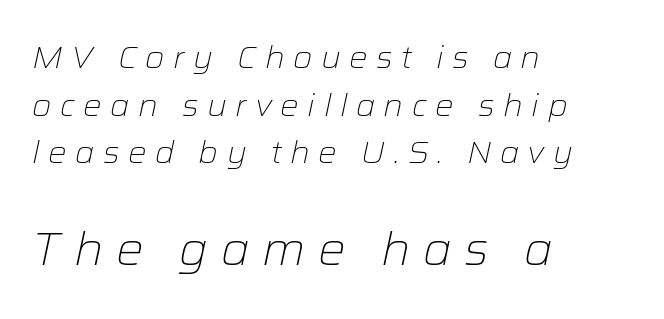
The image shows 46 px light type, italic (leaning right); set left-aligned, normal line spacing (1.54x), unusually wide letter spacing (+0.27 em), not underlined; the second (bottom) block is 1.48x larger; low stroke contrast and a medium x-height.
